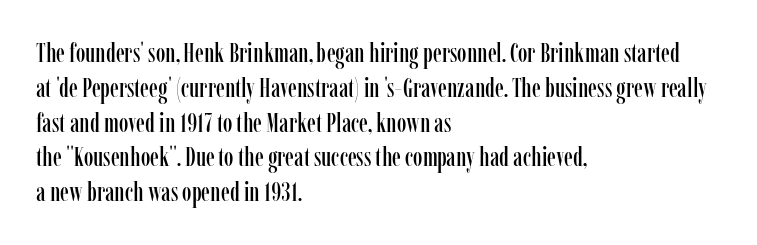
Q: Is the text italic (slanted)? A: No, it is upright.
Q: Is the text underlined? A: No.
Q: How is the paragraph aligned? A: Left-aligned.
Q: Is the spacing between letters normal or unusually wide? A: Normal.
Q: Is the spacing between lines tight, normal or loose? A: Normal.
